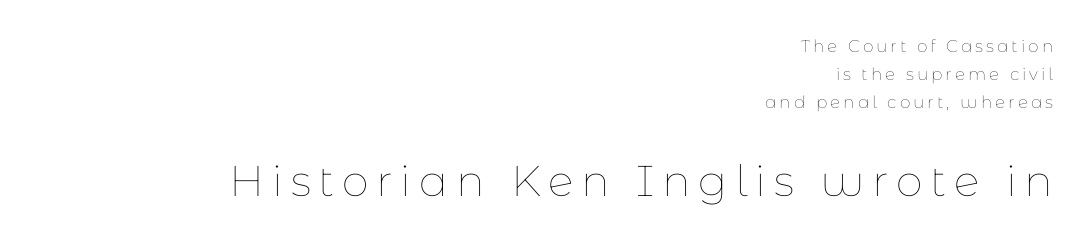
The image shows 43 px thin type, upright; set right-aligned, normal line spacing (1.66x), not underlined; the second (bottom) block is 2.53x larger; low stroke contrast and a medium x-height.
